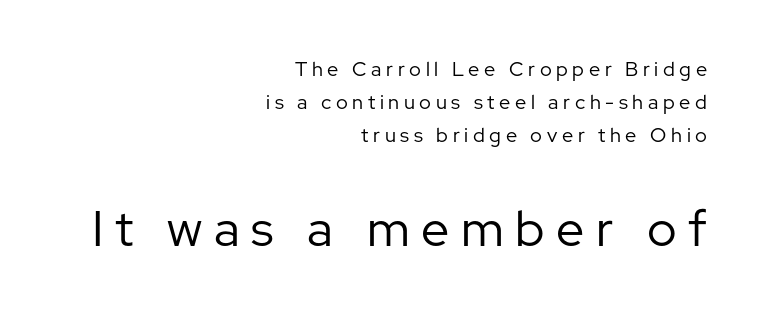
The image shows 50 px regular-weight sans-serif type, upright; set right-aligned, normal line spacing (1.66x), unusually wide letter spacing (+0.23 em), not underlined; the second (bottom) block is 2.5x larger; low stroke contrast and a medium x-height.
